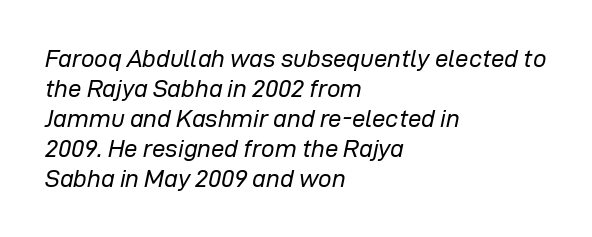
{"italic": "yes", "lean": "right", "slant_degrees": 12, "bold": "no", "underline": "no", "align": "left", "line_spacing": "normal", "line_spacing_ratio": 1.25, "letter_spacing": "normal", "letter_spacing_em": 0.0, "glyph_px": 24}
